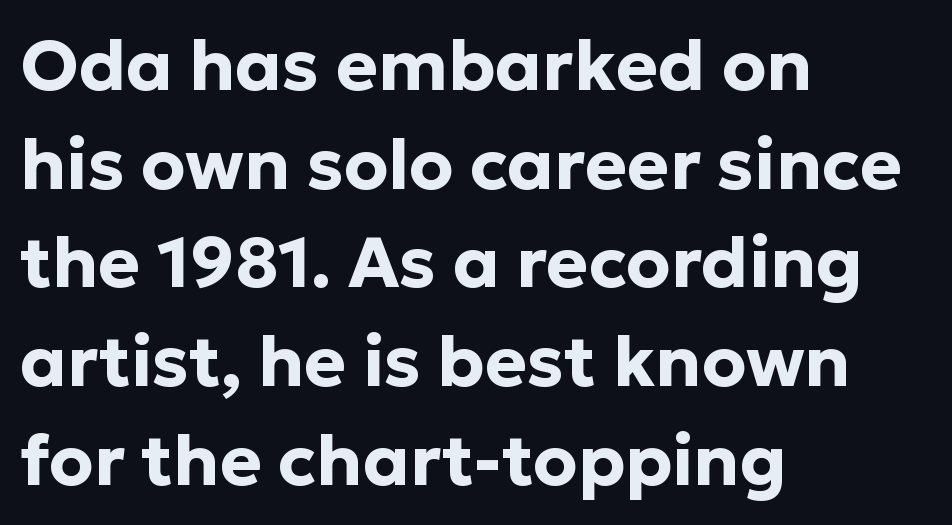
Q: Is the text bold? A: Yes.
Q: Is the text italic (slanted)? A: No, it is upright.
Q: Is the typeface a serif or a sans-serif typeface? A: Sans-serif.
Q: Is the text underlined? A: No.
Q: How is the paragraph aligned? A: Left-aligned.
Q: Is the spacing between letters normal or unusually wide? A: Normal.
Q: Is the spacing between lines tight, normal or loose? A: Normal.
Q: Width (condensed, normal, or wide)? A: Normal.
Q: Stroke contrast? A: Low.
Q: x-height? A: Medium.
Q: Monospaced? A: No.
